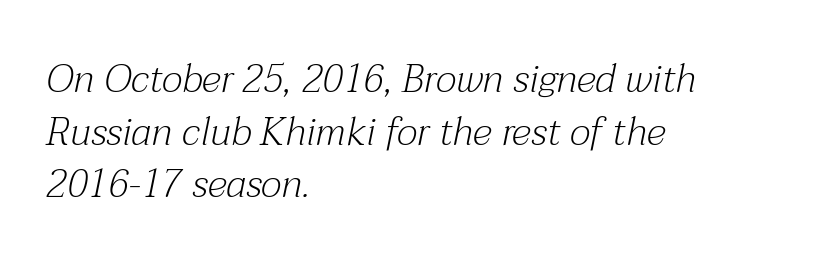
Q: Is the text bold? A: No.
Q: Is the text italic (slanted)? A: Yes, it leans right by about 12 degrees.
Q: Is the typeface a serif or a sans-serif typeface? A: Serif.
Q: Is the text underlined? A: No.
Q: How is the paragraph aligned? A: Left-aligned.
Q: Is the spacing between letters normal or unusually wide? A: Normal.
Q: Is the spacing between lines tight, normal or loose? A: Normal.
Q: Width (condensed, normal, or wide)? A: Normal.
Q: Stroke contrast? A: Medium.
Q: x-height? A: Medium.
Q: Monospaced? A: No.
